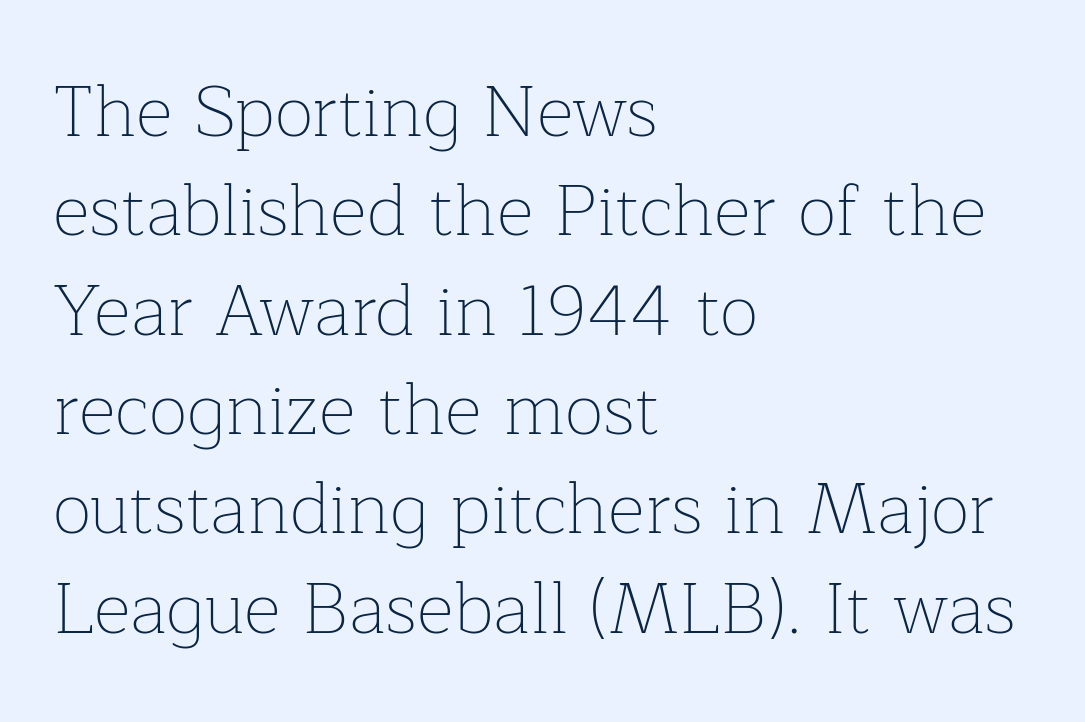
{"serif": "yes", "italic": "no", "bold": "no", "weight": "thin", "width": "normal", "stroke_contrast": "low", "x_height": "medium", "monospaced": "no", "underline": "no", "align": "left", "line_spacing": "normal", "line_spacing_ratio": 1.38, "letter_spacing": "normal", "letter_spacing_em": 0.0, "glyph_px": 72}
